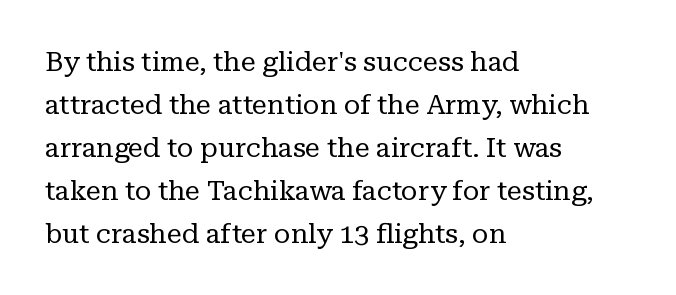
{"italic": "no", "bold": "no", "underline": "no", "align": "left", "line_spacing": "normal", "line_spacing_ratio": 1.59, "letter_spacing": "normal", "letter_spacing_em": 0.0, "glyph_px": 27}
